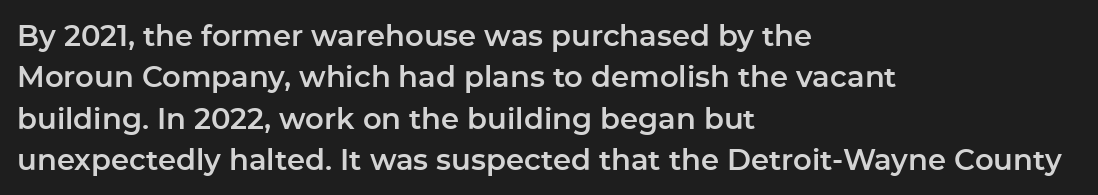
The image shows 29 px sans-serif type, upright; set left-aligned, normal line spacing (1.43x), normal letter spacing, not underlined; low stroke contrast and a medium x-height.
